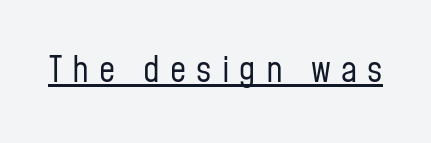
Q: Is the text bold? A: No.
Q: Is the text italic (slanted)? A: No, it is upright.
Q: Is the typeface a serif or a sans-serif typeface? A: Sans-serif.
Q: Is the text underlined? A: Yes.
Q: Is the spacing between letters normal or unusually wide? A: Unusually wide.
Q: Width (condensed, normal, or wide)? A: Condensed.
Q: Stroke contrast? A: Low.
Q: x-height? A: Medium.
Q: Monospaced? A: No.
